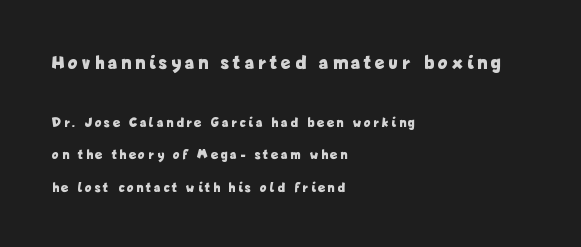
The image shows 20 px bold type, upright; set left-aligned, loose line spacing (2.33x), unusually wide letter spacing (+0.23 em), not underlined; the first (top) block is 1.43x larger.
